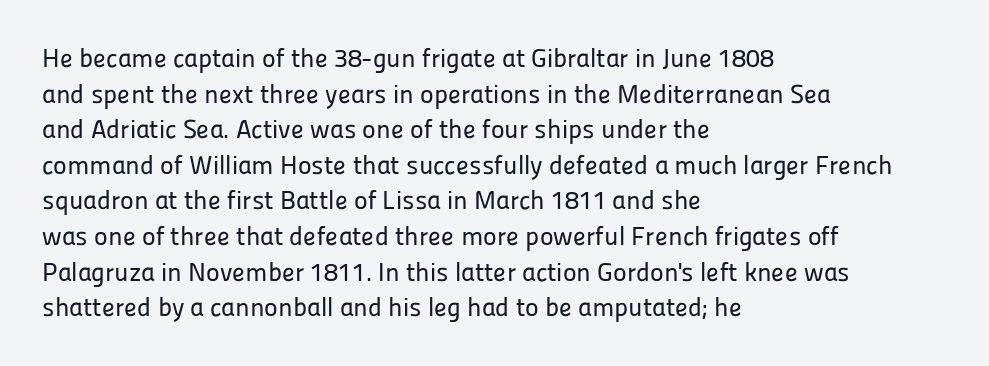
{"italic": "no", "underline": "no", "align": "left", "line_spacing": "normal", "line_spacing_ratio": 1.37, "letter_spacing": "normal", "letter_spacing_em": 0.0, "glyph_px": 26}
